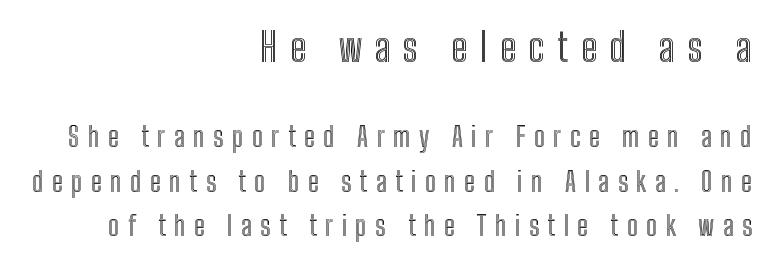
The image shows 40 px condensed type, upright; set right-aligned, normal line spacing (1.65x), unusually wide letter spacing (+0.31 em), not underlined; the first (top) block is 1.48x larger; a medium x-height.
